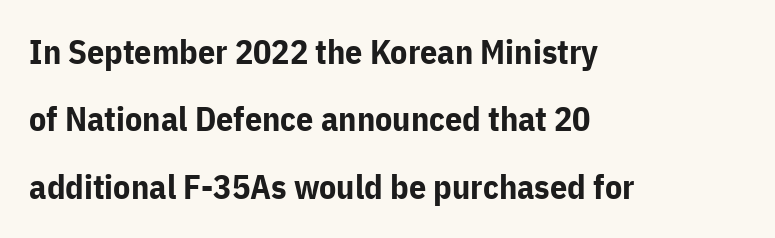
The image shows 34 px bold sans-serif type, upright; set left-aligned, loose line spacing (1.98x), normal letter spacing, not underlined; low stroke contrast and a medium x-height.
